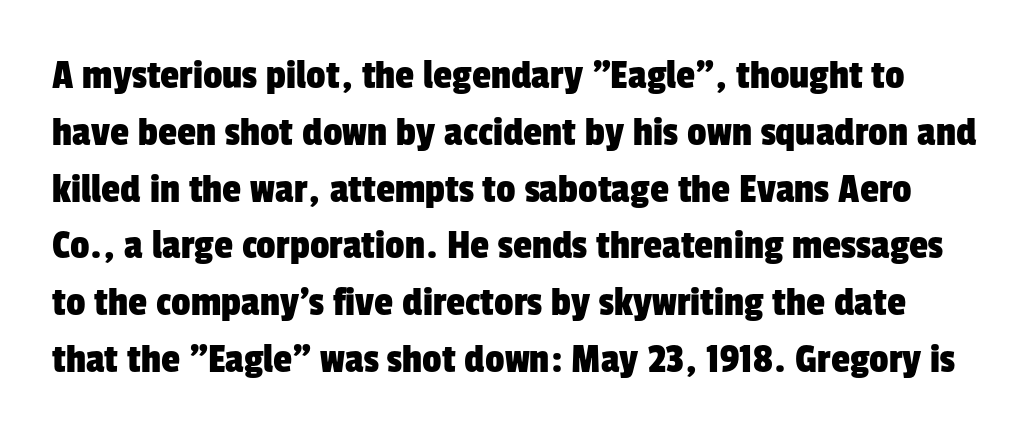
The image shows 43 px condensed sans-serif type; set normal line spacing (1.32x), normal letter spacing, not underlined; low stroke contrast and a medium x-height.
